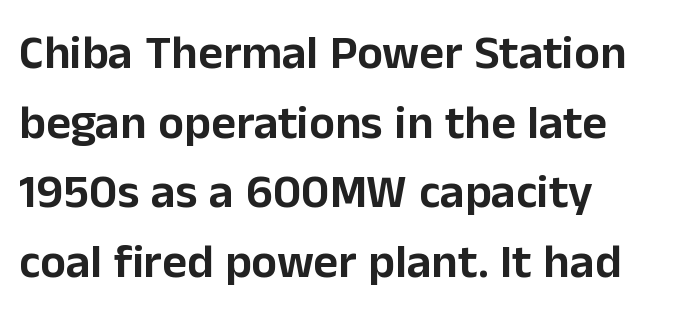
The horizontal fit of the characters is conventional and even. Think of a printed novel: that variable character pitch is what you see here. In CSS terms this would be text-align: left. The typography opts for an upright posture over an oblique one. A bare baseline throughout the passage. Notice how descenders clear the ascenders below comfortably — that's standard leading.
